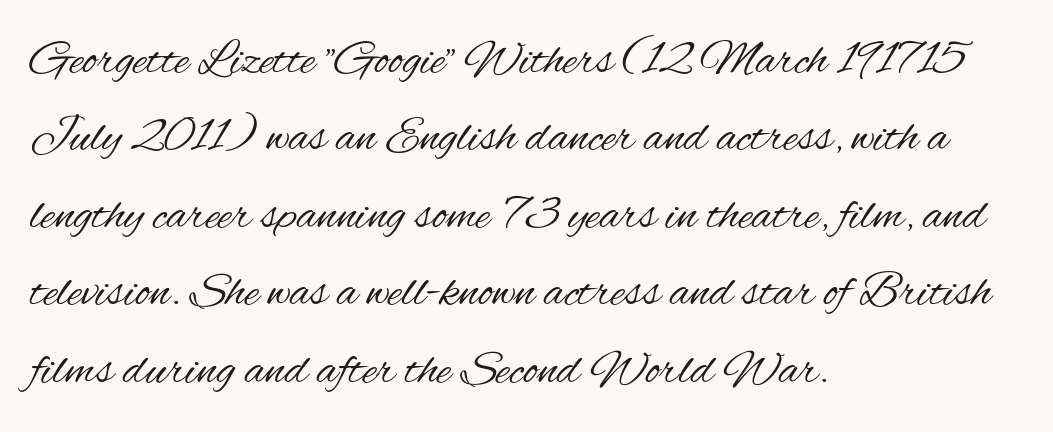
The image shows 49 px regular-weight, condensed sans-serif type; set left-aligned, normal line spacing (1.58x), normal letter spacing, not underlined; medium stroke contrast and a small x-height.
